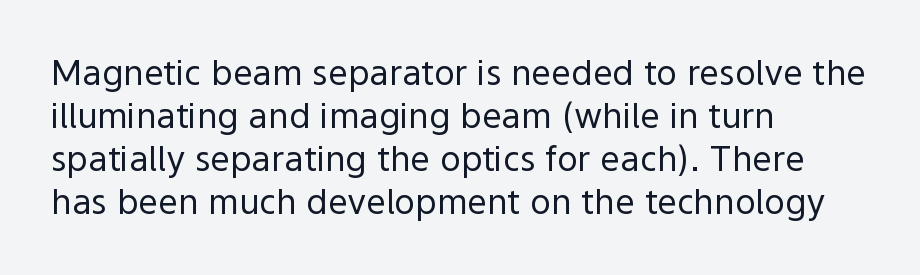
The image shows 35 px regular-weight sans-serif type, upright; set left-aligned, line spacing 1.23x, normal letter spacing, not underlined; a medium x-height.
